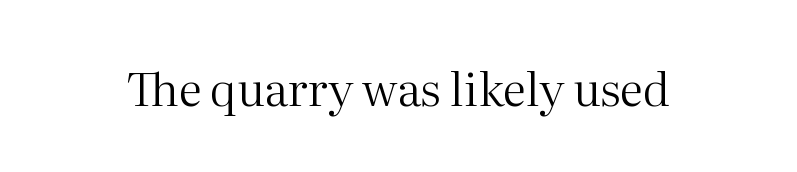
{"serif": "yes", "italic": "no", "bold": "no", "weight": "regular", "width": "normal", "stroke_contrast": "medium", "x_height": "medium", "monospaced": "no", "underline": "no", "letter_spacing": "normal", "letter_spacing_em": 0.0, "glyph_px": 46}
